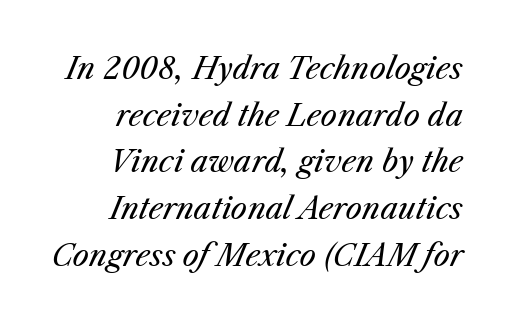
Tracking value appears to be zero — textbook default spacing. Proportional: the letters do not fall into vertical columns. Notice how descenders clear the ascenders below comfortably — that's standard leading. Beneath every word, the page is bare.
